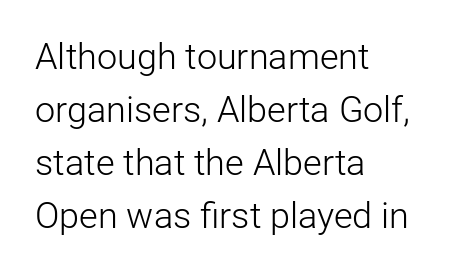
{"serif": "no", "italic": "no", "bold": "no", "weight": "light", "width": "normal", "stroke_contrast": "low", "x_height": "medium", "monospaced": "no", "underline": "no", "align": "left", "line_spacing": "normal", "line_spacing_ratio": 1.47, "letter_spacing": "normal", "letter_spacing_em": 0.0, "glyph_px": 36}
